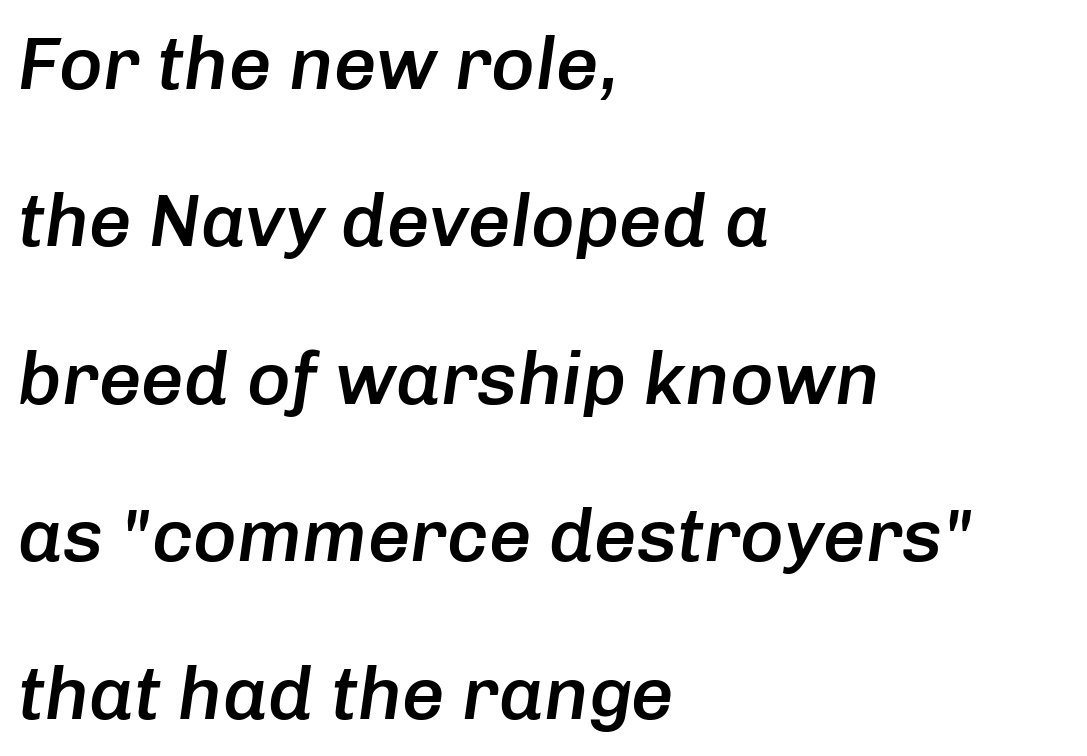
Q: Is the text bold? A: Semi-bold.
Q: Is the text italic (slanted)? A: Yes, it leans right by about 8 degrees.
Q: Is the text underlined? A: No.
Q: How is the paragraph aligned? A: Left-aligned.
Q: Is the spacing between letters normal or unusually wide? A: Normal.
Q: Is the spacing between lines tight, normal or loose? A: Loose.
Q: Width (condensed, normal, or wide)? A: Normal.
Q: Stroke contrast? A: Low.
Q: x-height? A: Medium.
Q: Monospaced? A: No.
